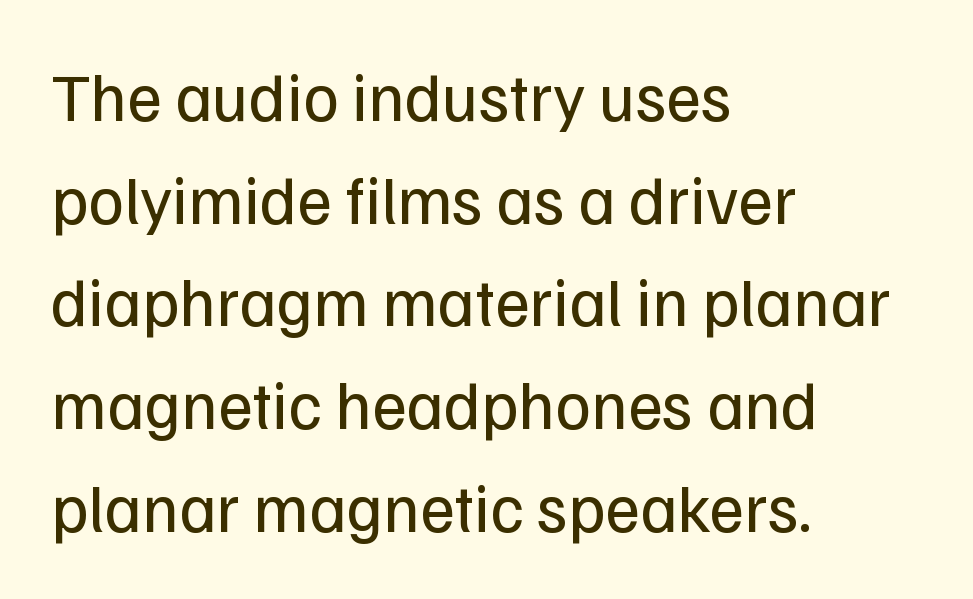
{"serif": "no", "italic": "no", "bold": "no", "weight": "regular", "width": "normal", "stroke_contrast": "low", "x_height": "medium", "monospaced": "no", "underline": "no", "align": "left", "line_spacing": "normal", "line_spacing_ratio": 1.51, "letter_spacing": "normal", "letter_spacing_em": 0.0, "glyph_px": 68}
